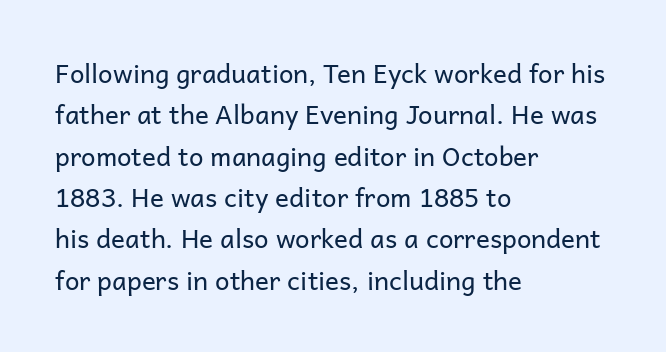
Each stroke keeps to a modest, everyday thickness or less. Whoever set this chose a conventional vertical rhythm. Caption: multi-line text, flush left, ragged right. Underlining? Definitely not there.
